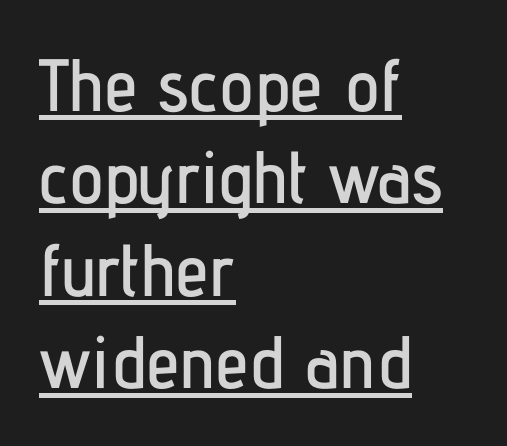
The image shows 74 px condensed sans-serif type, upright; set left-aligned, normal line spacing (1.25x), normal letter spacing, underlined; low stroke contrast and a medium x-height.
